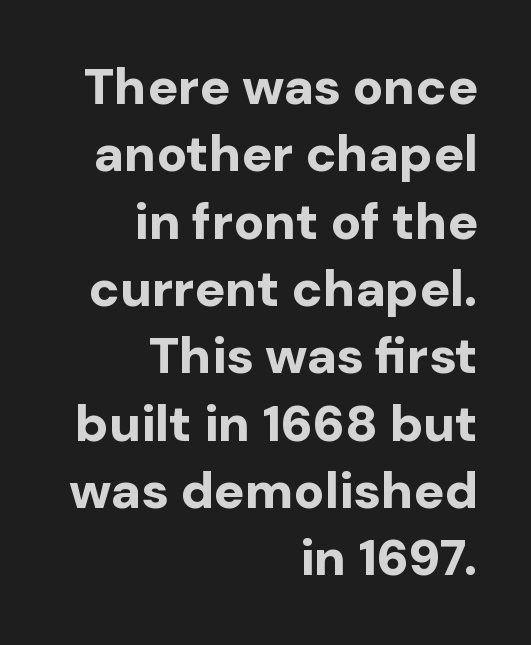
Do the characters align in a grid? No, the font is proportional. The type sits square on the baseline with zero lean. Weight check: bold — yes, fully. These lines sit exactly where default settings would place them. Line endings align vertically; line beginnings do not. Only glyphs here, with clear space below each row.
